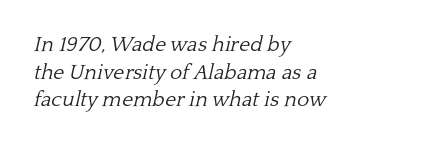
The image shows 21 px text type, italic (leaning right); set left-aligned, normal line spacing (1.32x), normal letter spacing, not underlined.
